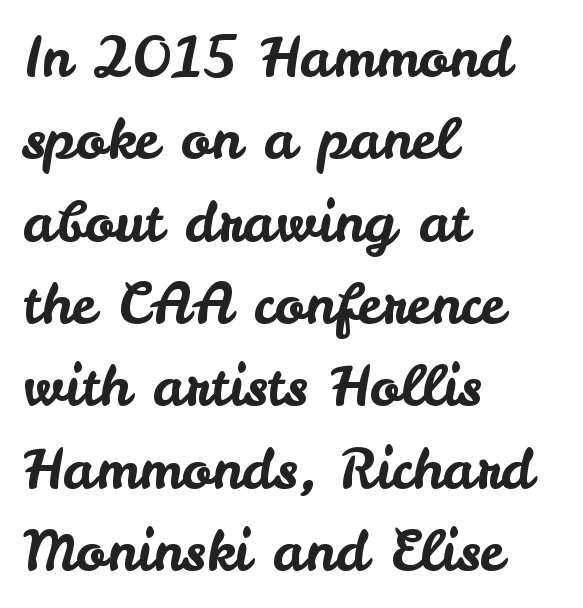
{"serif": "no", "width": "normal", "stroke_contrast": "low", "x_height": "small", "monospaced": "no", "underline": "no", "align": "left", "line_spacing": "normal", "line_spacing_ratio": 1.47, "letter_spacing": "normal", "letter_spacing_em": 0.0, "glyph_px": 56}
